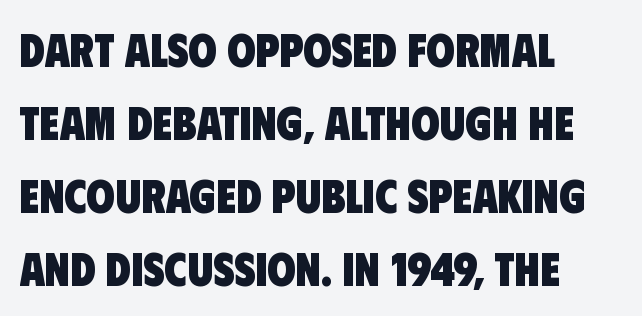
Q: Is the text bold? A: Yes.
Q: Is the typeface a serif or a sans-serif typeface? A: Sans-serif.
Q: Is the text underlined? A: No.
Q: How is the paragraph aligned? A: Left-aligned.
Q: Is the spacing between letters normal or unusually wide? A: Normal.
Q: Is the spacing between lines tight, normal or loose? A: Normal.
Q: Width (condensed, normal, or wide)? A: Condensed.
Q: Stroke contrast? A: Low.
Q: x-height? A: Large.
Q: Monospaced? A: No.
